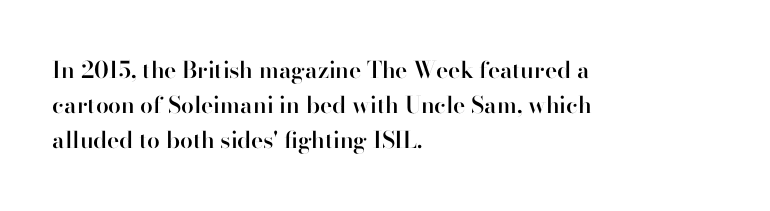
{"italic": "no", "bold": "semi", "underline": "no", "align": "left", "line_spacing": "normal", "line_spacing_ratio": 1.53, "letter_spacing": "normal", "letter_spacing_em": 0.0, "glyph_px": 23}
